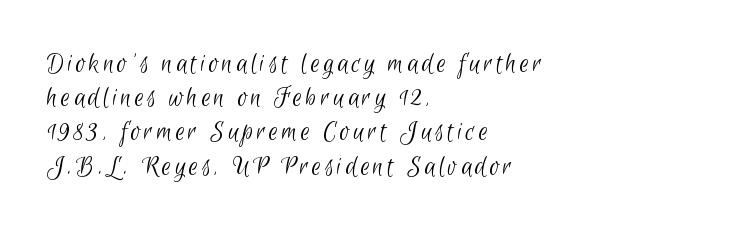
The image shows 29 px light, condensed sans-serif type; set left-aligned, line spacing 1.18x, not underlined; low stroke contrast and a small x-height.
